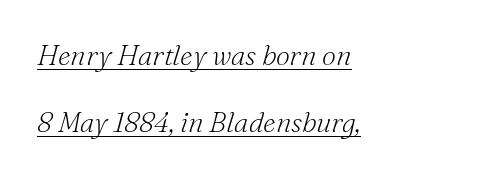
{"serif": "yes", "italic": "yes", "lean": "right", "slant_degrees": 16, "bold": "no", "weight": "light", "width": "normal", "stroke_contrast": "medium", "x_height": "small", "monospaced": "no", "underline": "yes", "align": "left", "line_spacing": "loose", "line_spacing_ratio": 2.41, "letter_spacing": "normal", "letter_spacing_em": 0.0, "glyph_px": 28}
